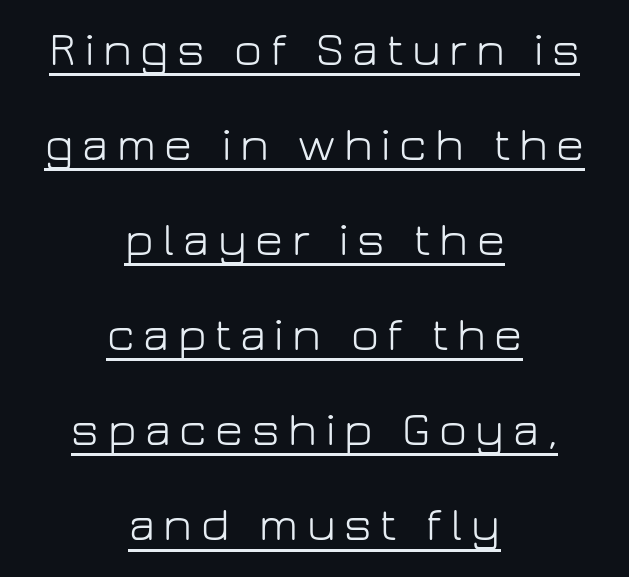
The image shows 48 px light sans-serif type, upright; set centered, loose line spacing (1.98x), underlined; low stroke contrast and a medium x-height.
